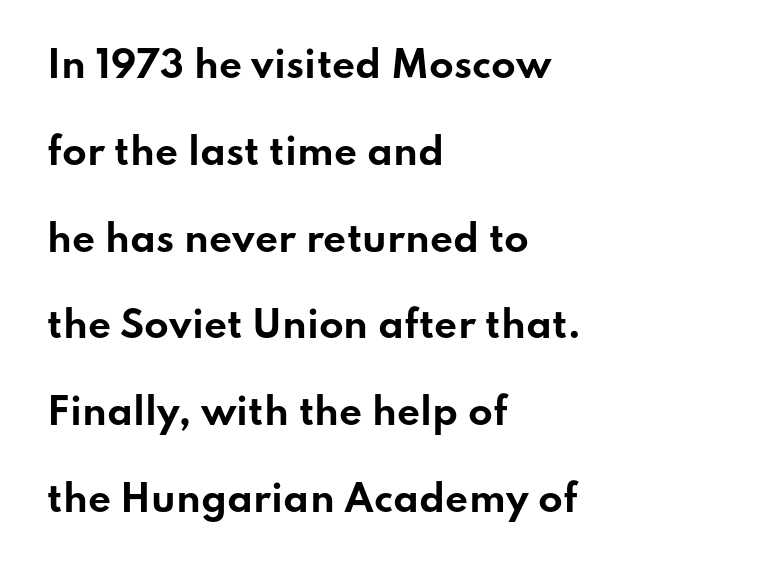
The image shows 36 px bold, wide sans-serif type, upright; set left-aligned, loose line spacing (2.41x), normal letter spacing, not underlined; low stroke contrast and a small x-height.
